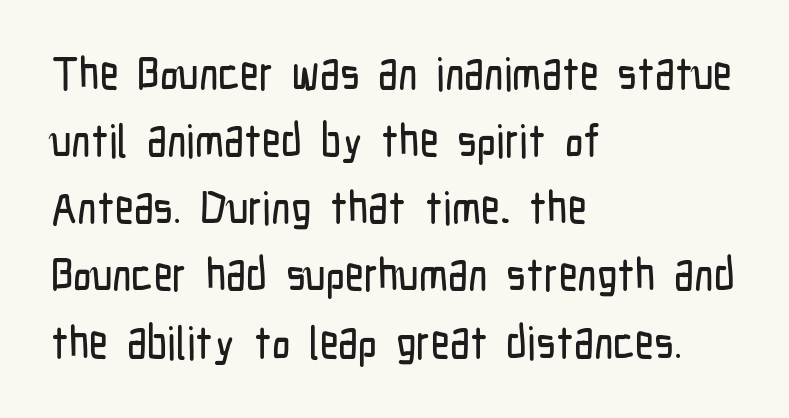
Casual observation: everything's shoved over to the left. I'd call this a sans setting — the letters go barefoot. No italicization has been applied; the sample stays upright. Beneath every word, the page is bare. This sample has the flowing, uneven cadence of proportional lettering.
